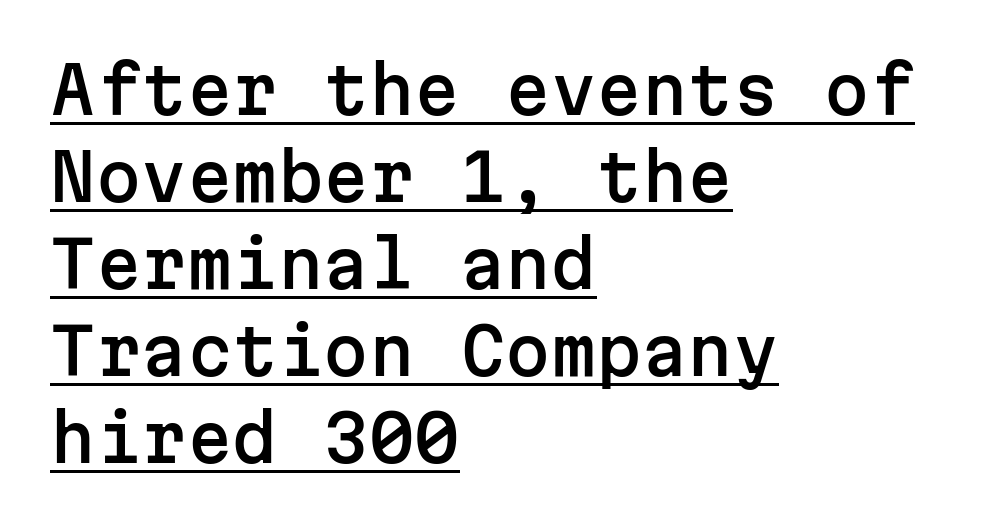
Q: Is the text italic (slanted)? A: No, it is upright.
Q: Is the typeface a serif or a sans-serif typeface? A: Sans-serif.
Q: Is the text underlined? A: Yes.
Q: How is the paragraph aligned? A: Left-aligned.
Q: Is the spacing between letters normal or unusually wide? A: Normal.
Q: Is the spacing between lines tight, normal or loose? A: Normal.
Q: Width (condensed, normal, or wide)? A: Normal.
Q: Stroke contrast? A: Low.
Q: x-height? A: Medium.
Q: Monospaced? A: Yes.
